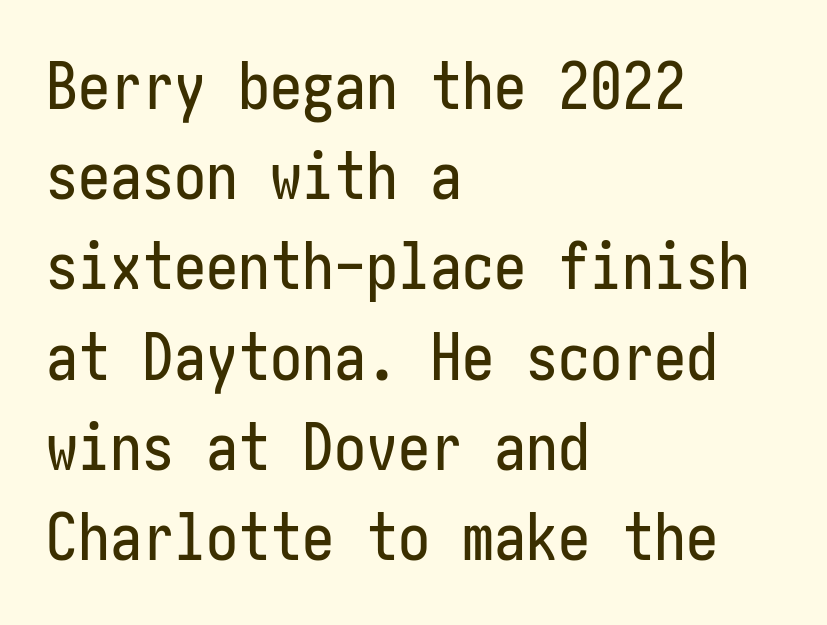
The image shows 64 px condensed sans-serif type, upright; set left-aligned, normal line spacing (1.41x), normal letter spacing, not underlined; low stroke contrast and a medium x-height.
